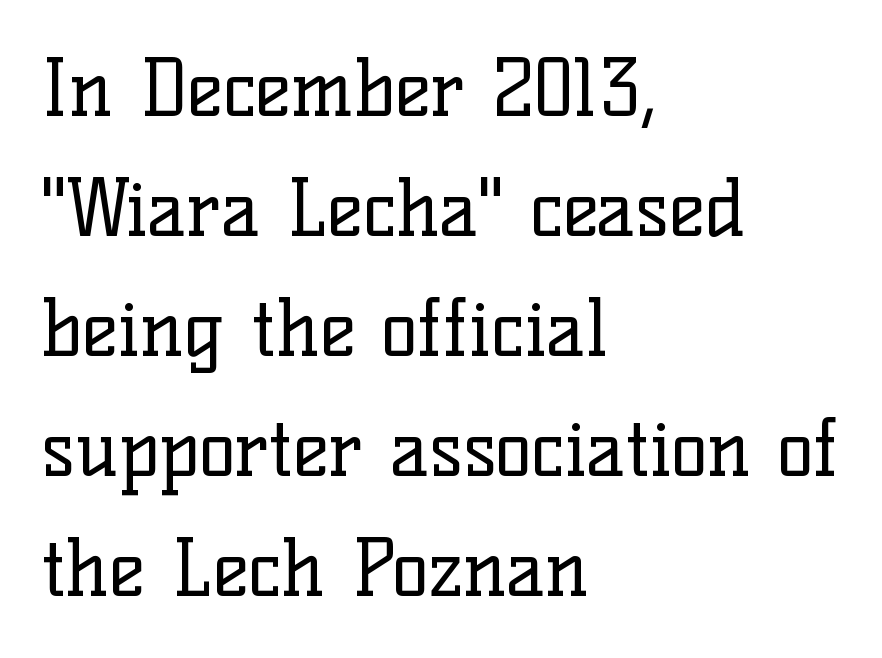
Nothing unusual about the tracking: characters are spaced as the font intends. Honestly, the row spacing looks completely unremarkable. Left-aligned paragraph, ragged on the right. Proportional: the letters do not fall into vertical columns. Does the lettering tilt? It doesn't — this is upright.
